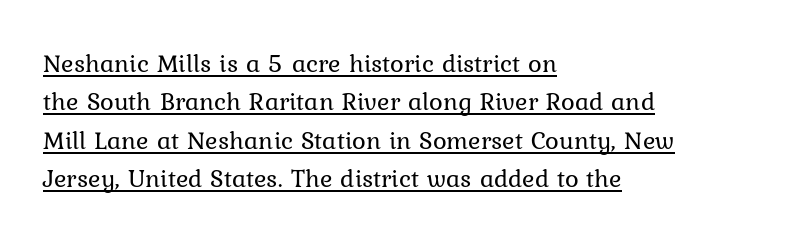
A roman cut, with each character standing at attention. The tracking reads as untouched default to a designer's eye. Reading down the column, the eye jumps a familiar distance to each next line. One-word summary of the alignment: left. No extra ink here — the face is not bold. Decoration check: the copy is underlined.
